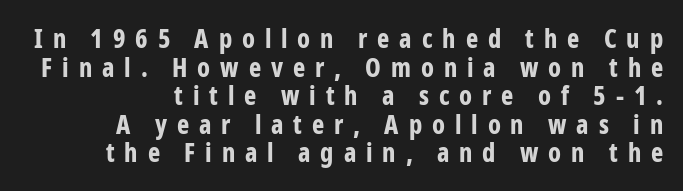
The image shows 26 px bold type, upright; set right-aligned, tight line spacing (1.1x), unusually wide letter spacing (+0.38 em), not underlined.
